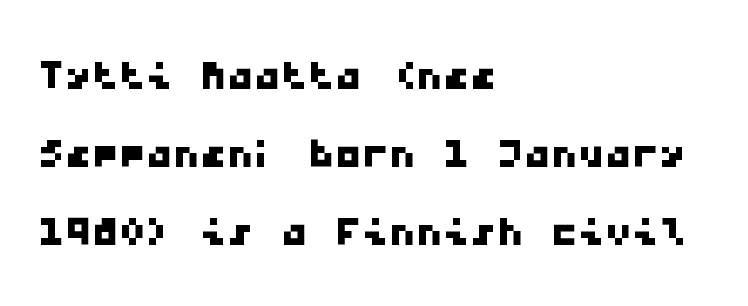
Spacing verdict: monospaced, one width for all characters. Are there feet on the stems? There aren't — it's a sans. Has an underline been added? It has not. These lines are set flush left with a ragged right edge.
